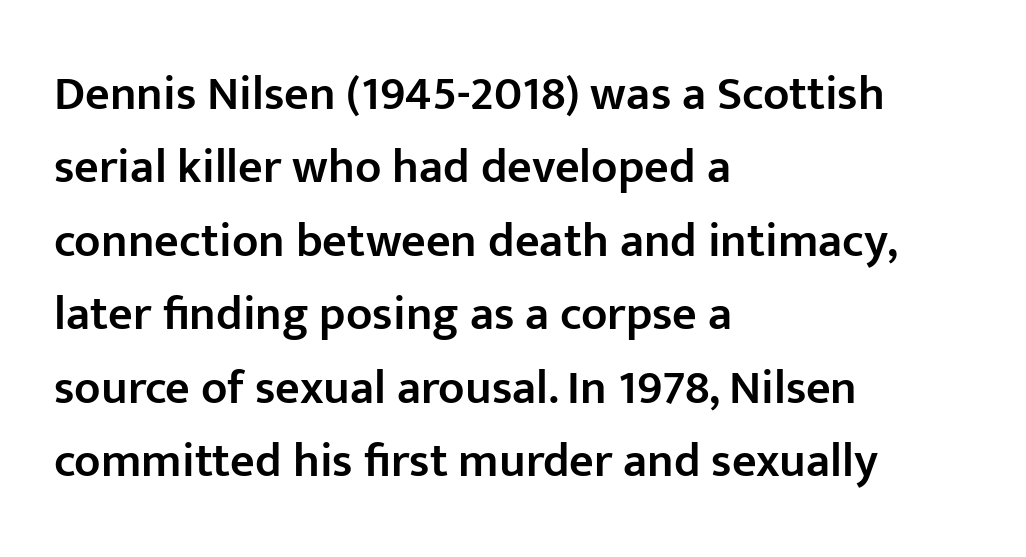
Honestly, the letter spacing is just normal — you wouldn't notice it. These lines are rendered in a variable-pitch font. The vertical gap from one line to the next is medium. You can tell from the bare stems that sans-serif type was used. The face used here is a semibold: visibly heavier than regular, lighter than bold. Every stem runs plumb, perpendicular to the baseline.
